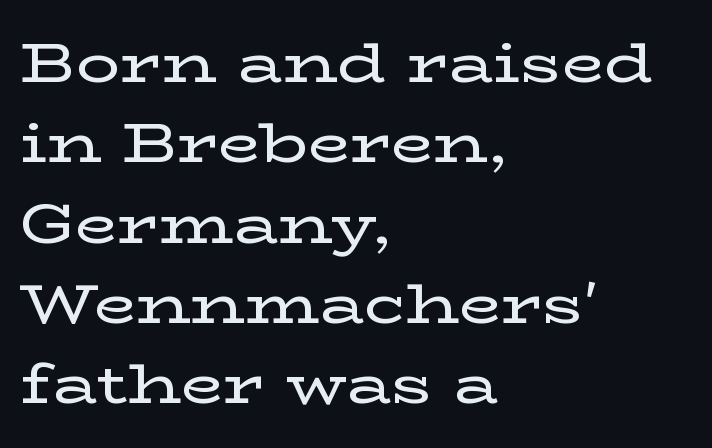
The image shows 55 px wide serif type, upright; set left-aligned, normal line spacing (1.46x), normal letter spacing, not underlined; low stroke contrast and a medium x-height.
